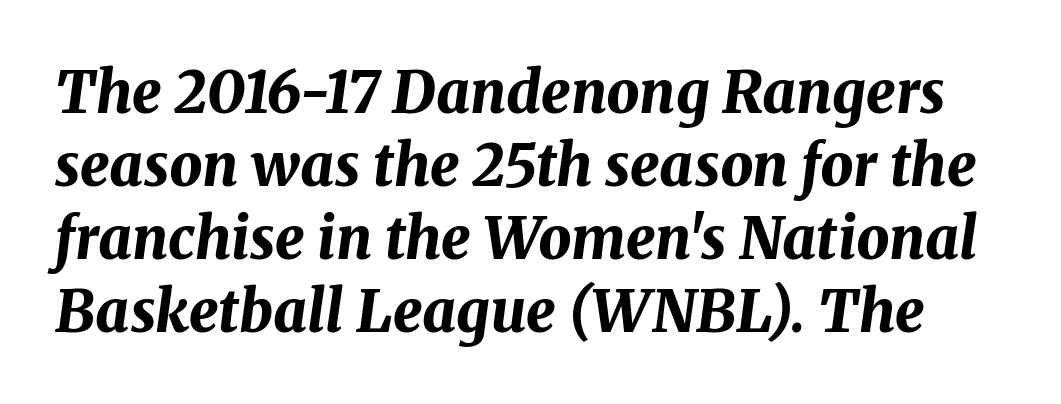
Looks like regular typesetting: each glyph gets only the width it needs. Inter-character spacing is left at the font's built-in metrics. There's an unmistakable incline to the writing here. You'd pick this weight for a headline — it's a proper bold. Reading down the column, the eye jumps a familiar distance to each next line.
